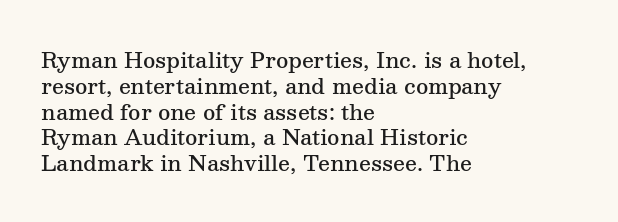
Q: Is the text bold? A: Semi-bold.
Q: Is the text italic (slanted)? A: No, it is upright.
Q: Is the text underlined? A: No.
Q: How is the paragraph aligned? A: Left-aligned.
Q: Is the spacing between letters normal or unusually wide? A: Normal.
